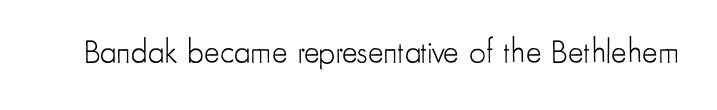
The image shows 33 px light, condensed sans-serif type, upright; set normal letter spacing, not underlined; low stroke contrast and a small x-height.
